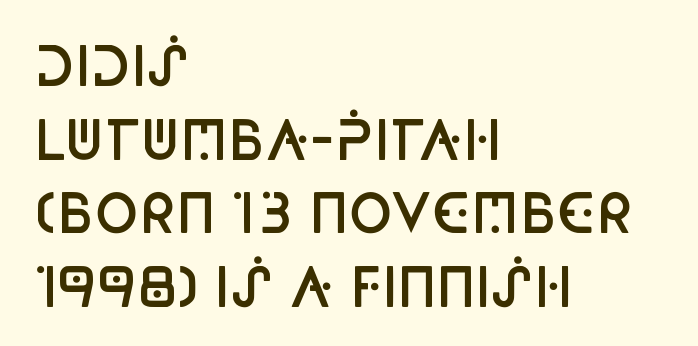
{"serif": "no", "italic": "no", "bold": "semi", "weight": "semibold", "width": "condensed", "stroke_contrast": "low", "x_height": "large", "monospaced": "no", "underline": "no", "align": "left", "line_spacing": "normal", "line_spacing_ratio": 1.39, "letter_spacing": "normal", "letter_spacing_em": 0.0, "glyph_px": 53}
